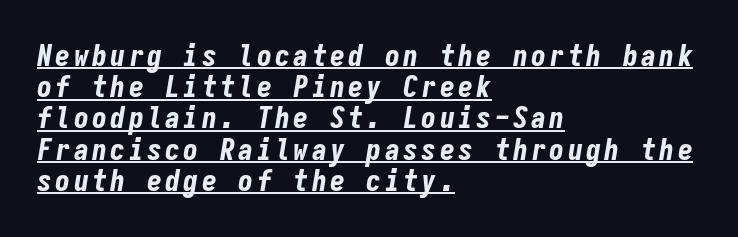
Q: Is the text bold? A: Yes.
Q: Is the text italic (slanted)? A: Yes, it leans right by about 9 degrees.
Q: Is the text underlined? A: Yes.
Q: How is the paragraph aligned? A: Left-aligned.
Q: Is the spacing between lines tight, normal or loose? A: Tight.
Q: Width (condensed, normal, or wide)? A: Condensed.
Q: Stroke contrast? A: Low.
Q: x-height? A: Medium.
Q: Monospaced? A: Yes.
